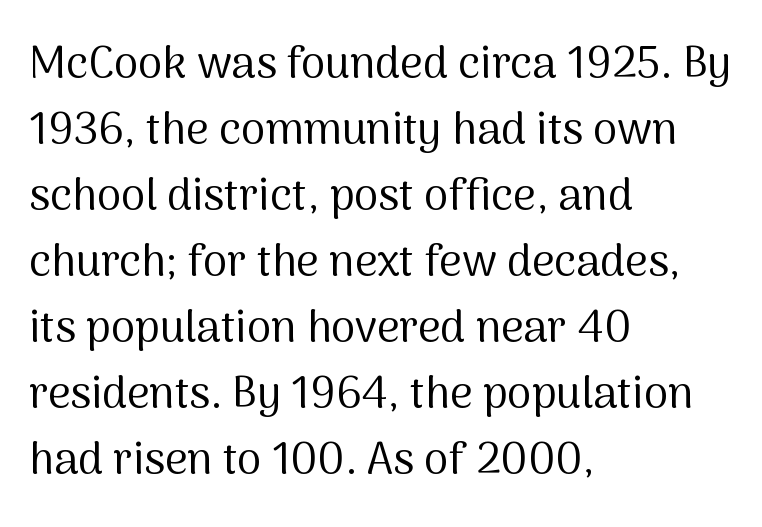
Q: Is the text bold? A: No.
Q: Is the text italic (slanted)? A: No, it is upright.
Q: Is the typeface a serif or a sans-serif typeface? A: Sans-serif.
Q: Is the text underlined? A: No.
Q: How is the paragraph aligned? A: Left-aligned.
Q: Is the spacing between letters normal or unusually wide? A: Normal.
Q: Is the spacing between lines tight, normal or loose? A: Normal.
Q: Width (condensed, normal, or wide)? A: Normal.
Q: Stroke contrast? A: Medium.
Q: x-height? A: Medium.
Q: Monospaced? A: No.
